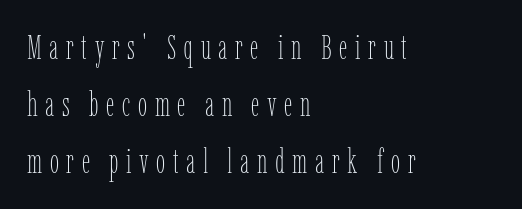
{"italic": "no", "bold": "no", "weight": "thin", "width": "condensed", "stroke_contrast": "low", "x_height": "medium", "monospaced": "no", "underline": "no", "align": "left", "line_spacing_ratio": 1.72, "letter_spacing": "wide", "letter_spacing_em": 0.23, "glyph_px": 33}
